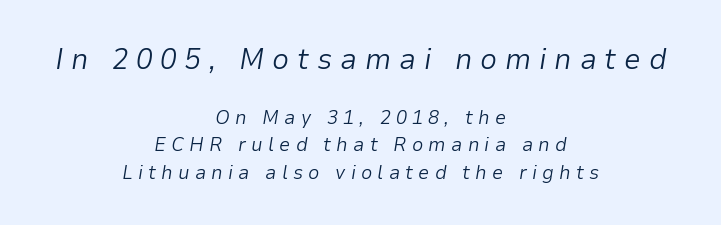
The image shows 30 px light type, italic (leaning right); set centered, normal line spacing (1.37x), unusually wide letter spacing (+0.26 em), not underlined; the first (top) block is 1.5x larger; low stroke contrast and a medium x-height.
